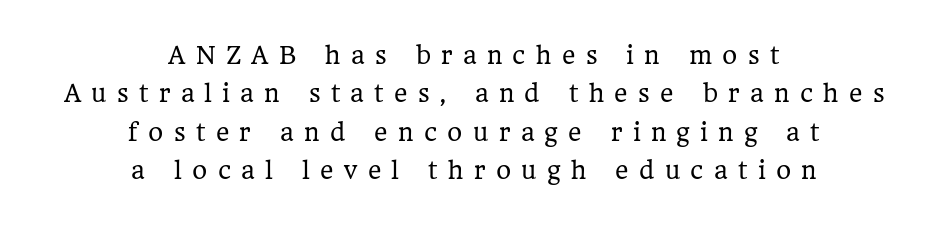
Q: Is the text bold? A: No.
Q: Is the text italic (slanted)? A: No, it is upright.
Q: Is the text underlined? A: No.
Q: How is the paragraph aligned? A: Centered.
Q: Is the spacing between letters normal or unusually wide? A: Unusually wide.
Q: Is the spacing between lines tight, normal or loose? A: Normal.
